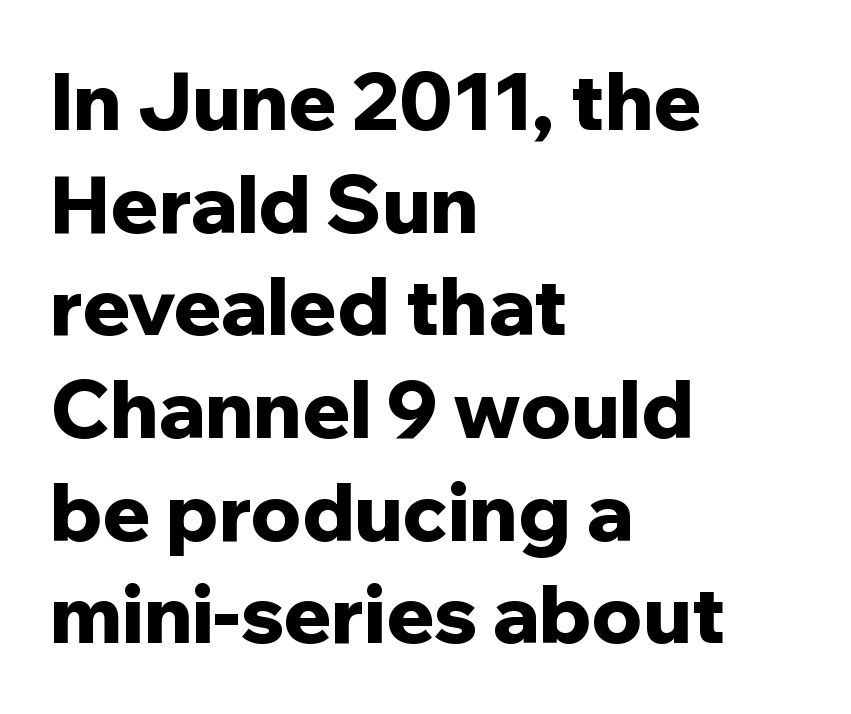
Q: Is the text bold? A: Yes.
Q: Is the text italic (slanted)? A: No, it is upright.
Q: Is the typeface a serif or a sans-serif typeface? A: Sans-serif.
Q: Is the text underlined? A: No.
Q: How is the paragraph aligned? A: Left-aligned.
Q: Is the spacing between letters normal or unusually wide? A: Normal.
Q: Is the spacing between lines tight, normal or loose? A: Normal.
Q: Width (condensed, normal, or wide)? A: Normal.
Q: Stroke contrast? A: Low.
Q: x-height? A: Medium.
Q: Monospaced? A: No.
